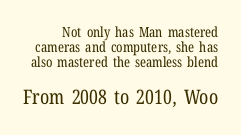
Q: Is the text bold? A: No.
Q: Is the text italic (slanted)? A: No, it is upright.
Q: Is the text underlined? A: No.
Q: Is the spacing between letters normal or unusually wide? A: Normal.
Q: Is the spacing between lines tight, normal or loose? A: Tight.
Q: Which block of text is set in a larger size, the first (top) or the second (bottom)? A: The second (bottom) one.
